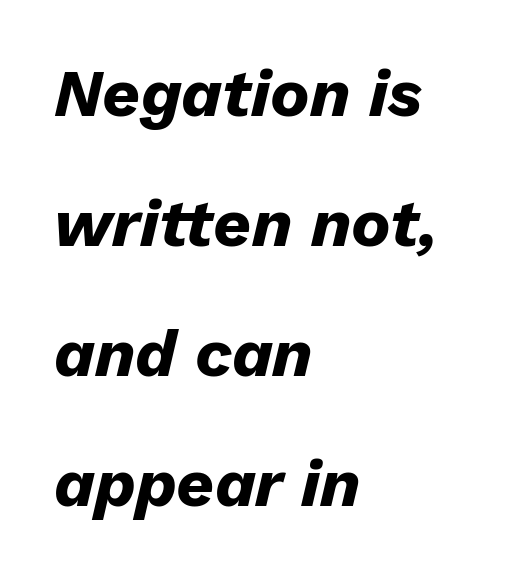
The image shows 66 px heavy type, italic (leaning right); set left-aligned, loose line spacing (1.97x), normal letter spacing, not underlined; low stroke contrast and a medium x-height.
